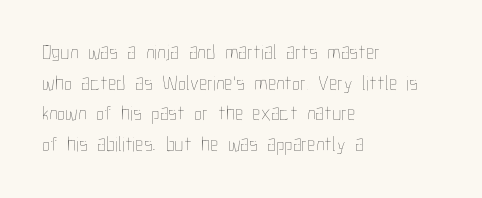
The strip under each line holds only bare page. The lines in this sample share a left origin and differ only in where they stop. The block of text has a typical density, with ordinary space between rows. A typesetter would call this zero additional tracking. Each stroke keeps to a modest, everyday thickness or less. Style check: upright.
